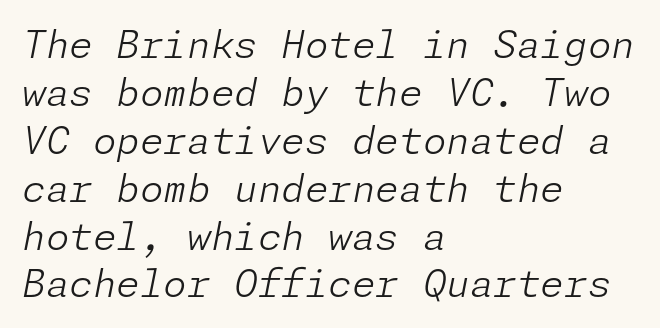
Designer's note — italics engaged. Line starts are locked; line ends wander. In terms of leading, this rendering sits right in the middle. The letterforms sit shoulder to shoulder at normal distance.
